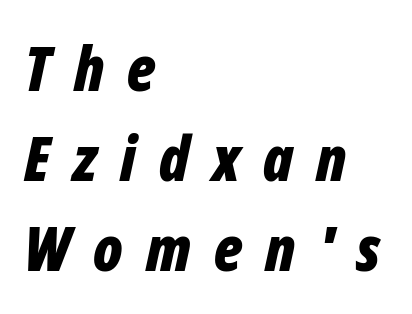
One glance says typical: line gaps are just what's usual. Heavy, bold letterforms. There is plenty of visible air inserted between adjacent glyphs. Designer's note — italics engaged. The space beneath each line is pristine and unruled. Each line starts at the same left margin while the right side varies.
